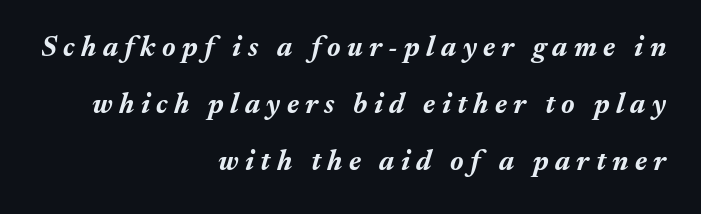
In terms of leading, this rendering errs on the spacious side. Italic? Definitely — the glyphs are oblique. The text block is weighted toward the right margin, trailing off unevenly leftward. Only glyphs here, with clear space below each row. The letters advance in unequal steps, a hallmark of proportional type.
